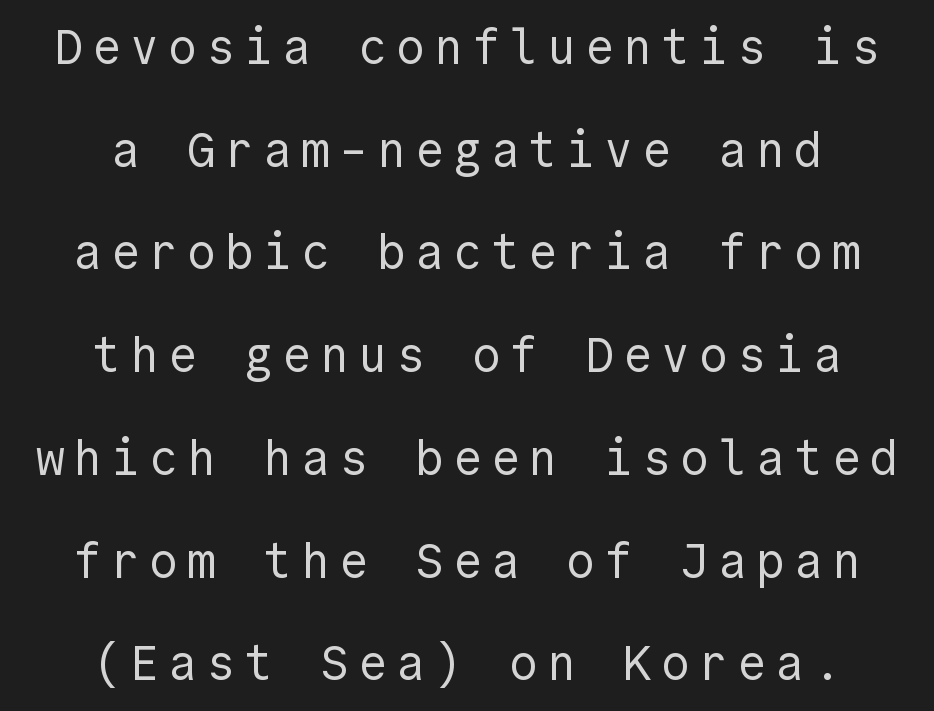
The glyphs in this specimen are sans serif. Horizontal bands of white between lines are thick stripes. These lines were composed using upright roman letters. Rule under the text: the space is simply empty. Ink coverage per letter is moderate at most. Which margin do the lines hug? Neither — every line sits in the middle.
